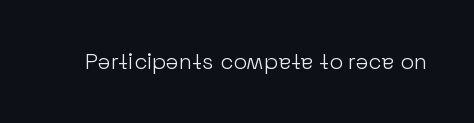
{"italic": "no", "bold": "no", "underline": "no", "letter_spacing": "normal", "letter_spacing_em": 0.0, "glyph_px": 22}
